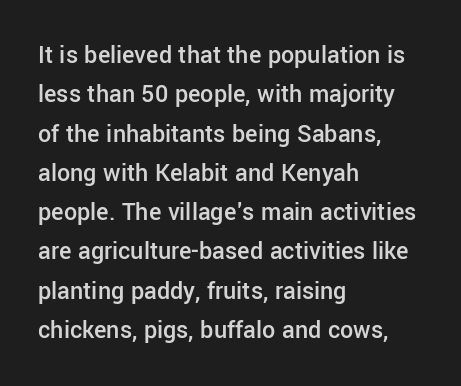
{"italic": "no", "bold": "semi", "underline": "no", "align": "left", "line_spacing": "normal", "line_spacing_ratio": 1.51, "letter_spacing": "normal", "letter_spacing_em": 0.0, "glyph_px": 26}
